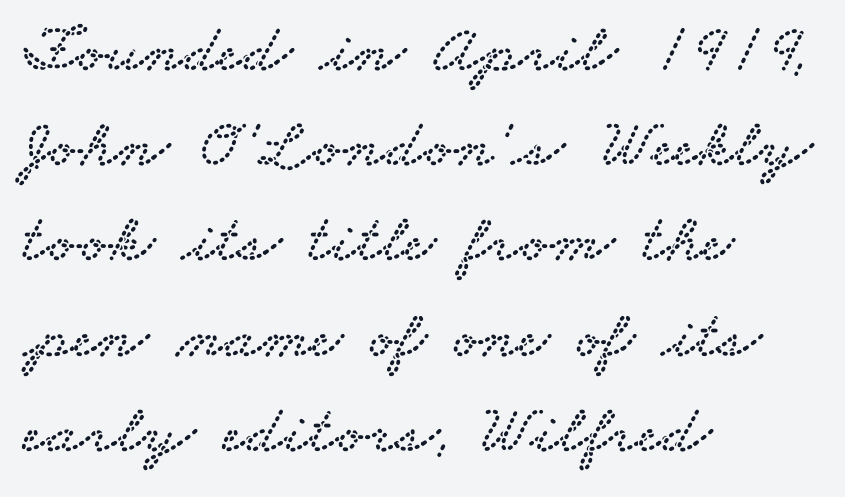
Typographically, this falls in the serif category. Short note: letters normally spaced. The rag falls on the right side of this text block. The letters advance in unequal steps, a hallmark of proportional type. Honestly, the row spacing looks completely unremarkable. Clear beneath every line of the passage.
